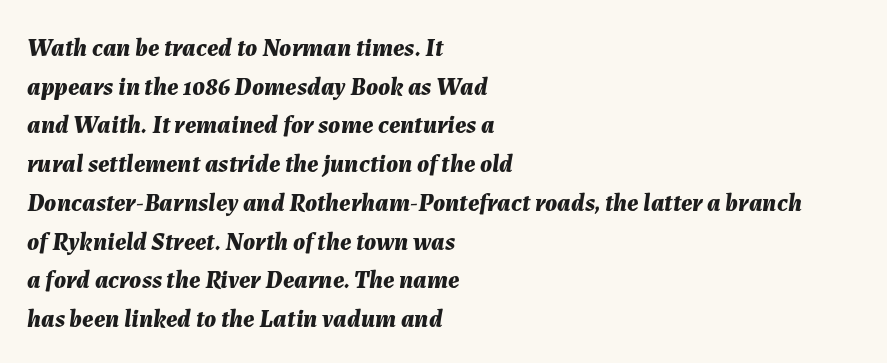
Tall strokes in this sample are angled rather than plumb. The zone under the glyphs is completely vacant. Alignment: flush left. Glyph-to-glyph distance matches everyday printed text. The strokes are fattened all the way to bold. Line spacing here is normal.
